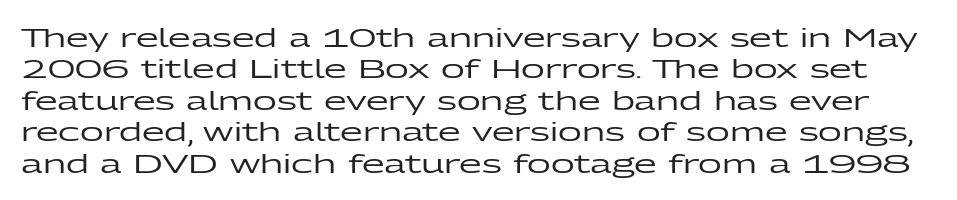
Q: Is the text italic (slanted)? A: No, it is upright.
Q: Is the text underlined? A: No.
Q: Is the spacing between letters normal or unusually wide? A: Normal.
